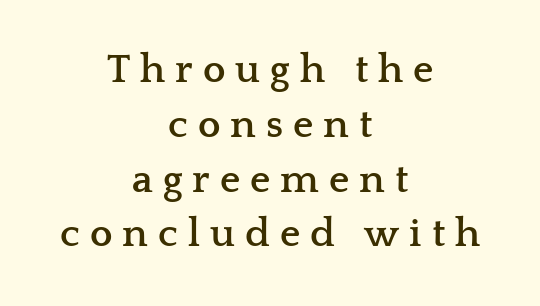
The image shows 40 px semibold, wide serif type, upright; set centered, normal line spacing (1.37x), unusually wide letter spacing (+0.25 em), not underlined; low stroke contrast and a medium x-height.
